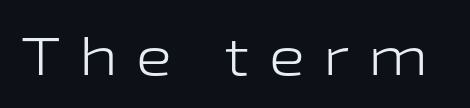
Q: Is the text bold? A: No.
Q: Is the text italic (slanted)? A: No, it is upright.
Q: Is the typeface a serif or a sans-serif typeface? A: Sans-serif.
Q: Is the text underlined? A: No.
Q: Is the spacing between letters normal or unusually wide? A: Unusually wide.
Q: Width (condensed, normal, or wide)? A: Wide.
Q: Stroke contrast? A: Low.
Q: x-height? A: Medium.
Q: Monospaced? A: No.
